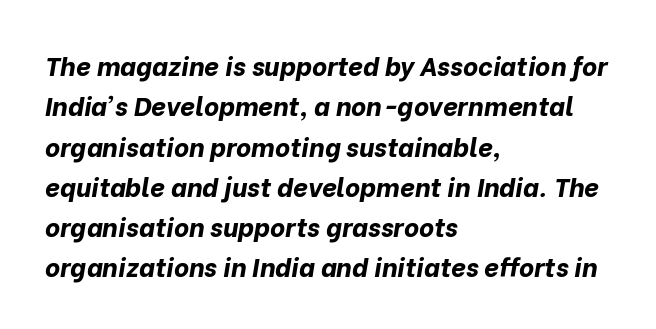
Q: Is the text bold? A: Yes.
Q: Is the text italic (slanted)? A: Yes, it leans right by about 10 degrees.
Q: Is the text underlined? A: No.
Q: How is the paragraph aligned? A: Left-aligned.
Q: Is the spacing between letters normal or unusually wide? A: Normal.
Q: Is the spacing between lines tight, normal or loose? A: Normal.
